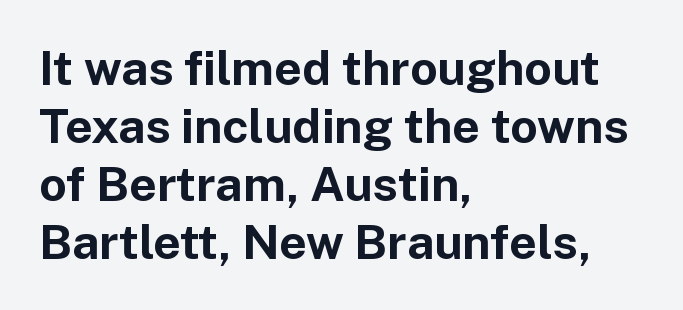
{"serif": "no", "italic": "no", "bold": "yes", "weight": "bold", "width": "normal", "stroke_contrast": "low", "x_height": "medium", "monospaced": "no", "underline": "no", "align": "left", "line_spacing_ratio": 1.21, "letter_spacing": "normal", "letter_spacing_em": 0.0, "glyph_px": 48}
